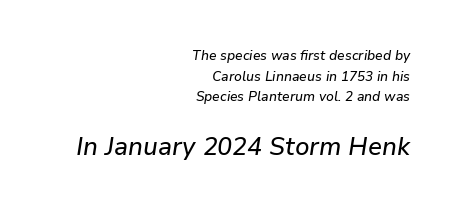
{"italic": "yes", "lean": "right", "slant_degrees": 9, "underline": "no", "align": "right", "line_spacing": "normal", "line_spacing_ratio": 1.48, "letter_spacing": "normal", "letter_spacing_em": 0.0, "larger_block": "second", "size_ratio": 1.86, "glyph_px": 26}
